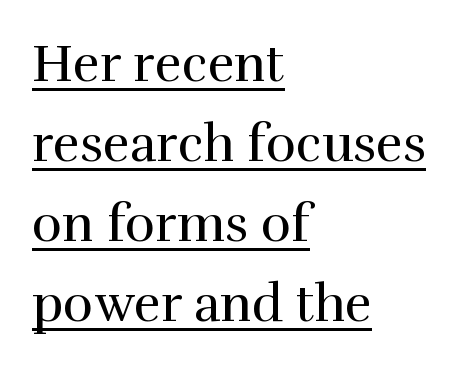
Q: Is the text bold? A: No.
Q: Is the text italic (slanted)? A: No, it is upright.
Q: Is the typeface a serif or a sans-serif typeface? A: Serif.
Q: Is the text underlined? A: Yes.
Q: How is the paragraph aligned? A: Left-aligned.
Q: Is the spacing between letters normal or unusually wide? A: Normal.
Q: Is the spacing between lines tight, normal or loose? A: Normal.
Q: Width (condensed, normal, or wide)? A: Normal.
Q: Stroke contrast? A: High.
Q: x-height? A: Medium.
Q: Monospaced? A: No.
